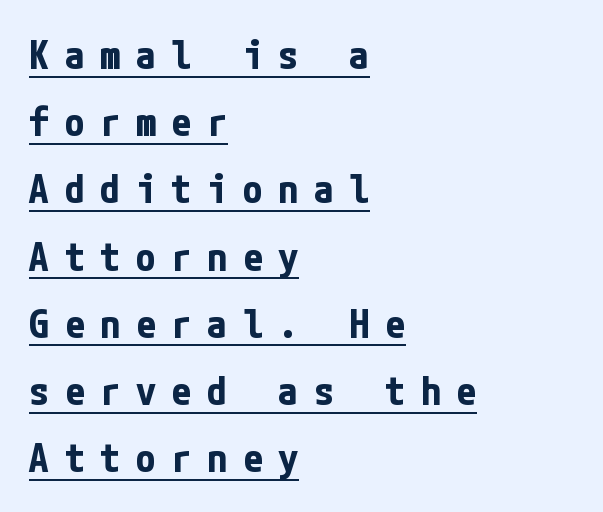
The image shows 40 px bold, condensed sans-serif type, upright; set left-aligned, normal line spacing (1.68x), unusually wide letter spacing (+0.39 em), underlined; low stroke contrast and a medium x-height.
